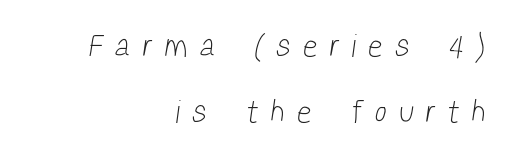
The image shows 32 px light, condensed sans-serif type; set right-aligned, loose line spacing (2.05x), unusually wide letter spacing (+0.45 em), not underlined; low stroke contrast and a medium x-height.
